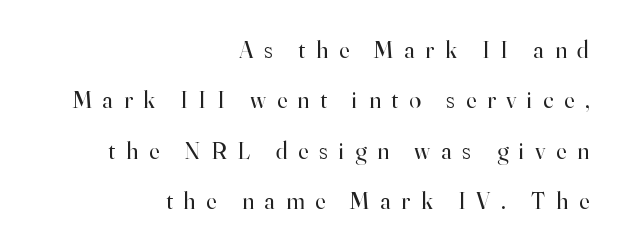
The image shows 24 px text type, upright; set right-aligned, loose line spacing (2.1x), unusually wide letter spacing (+0.45 em), not underlined.
